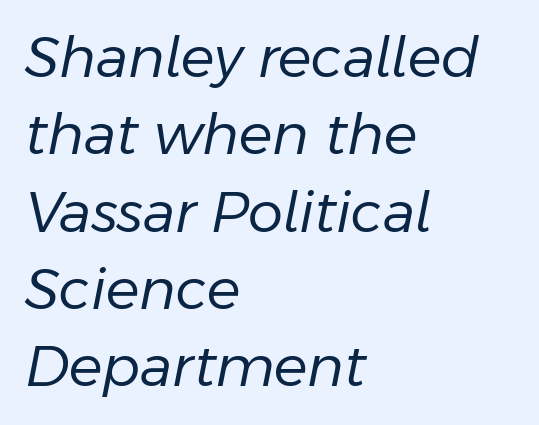
{"italic": "yes", "lean": "right", "slant_degrees": 11, "bold": "no", "weight": "regular", "width": "normal", "stroke_contrast": "low", "x_height": "medium", "monospaced": "no", "underline": "no", "align": "left", "line_spacing": "normal", "line_spacing_ratio": 1.38, "letter_spacing": "normal", "letter_spacing_em": 0.0, "glyph_px": 56}
